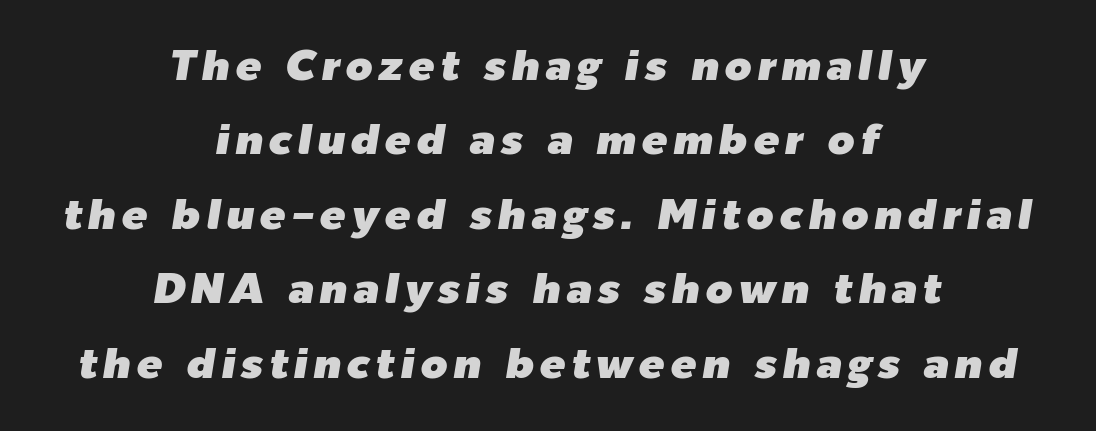
The image shows 43 px text type, italic (leaning right); set centered, line spacing 1.73x, not underlined; low stroke contrast and a medium x-height.
